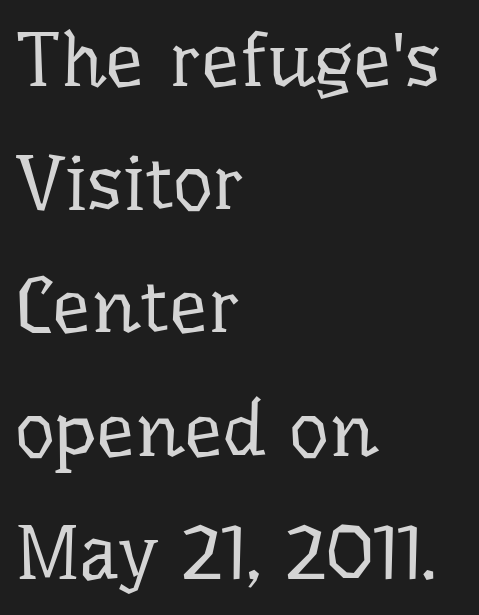
Reading down the column, the eye jumps a familiar distance to each next line. Nothing unusual about the tracking: characters are spaced as the font intends. Note the varied advance widths — an 'i' is clearly narrower than an 'm'. The glyphs are unaccompanied by any horizontal stroke below them. Classification — serif.
